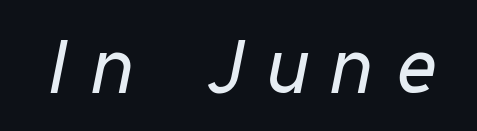
The image shows 76 px regular-weight, condensed type, italic (leaning right); set unusually wide letter spacing (+0.33 em), not underlined; low stroke contrast and a medium x-height.
